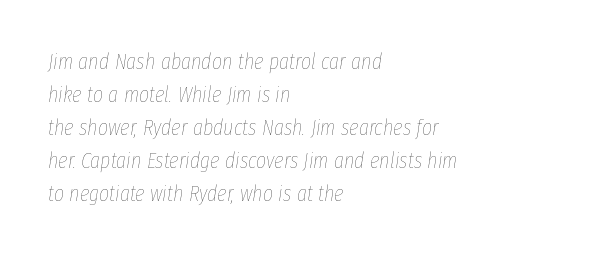
Q: Is the text bold? A: No.
Q: Is the text italic (slanted)? A: Yes, it leans right by about 8 degrees.
Q: Is the text underlined? A: No.
Q: How is the paragraph aligned? A: Left-aligned.
Q: Is the spacing between letters normal or unusually wide? A: Normal.
Q: Is the spacing between lines tight, normal or loose? A: Normal.
